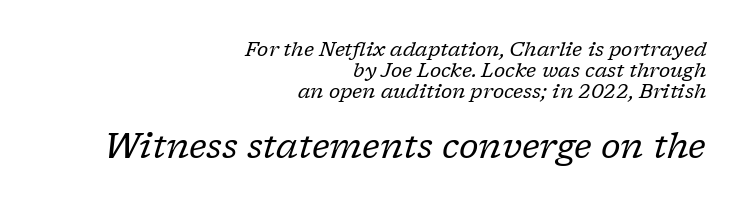
Each letter keeps its own natural width here, so spacing adapts to shape. No chunkiness to these letters — they're not bold. Style check: oblique. Unlike a clean sans, this face finishes its strokes with serifs. Decoration check: the copy has no underline. No extra tracking has been applied to these lines.
